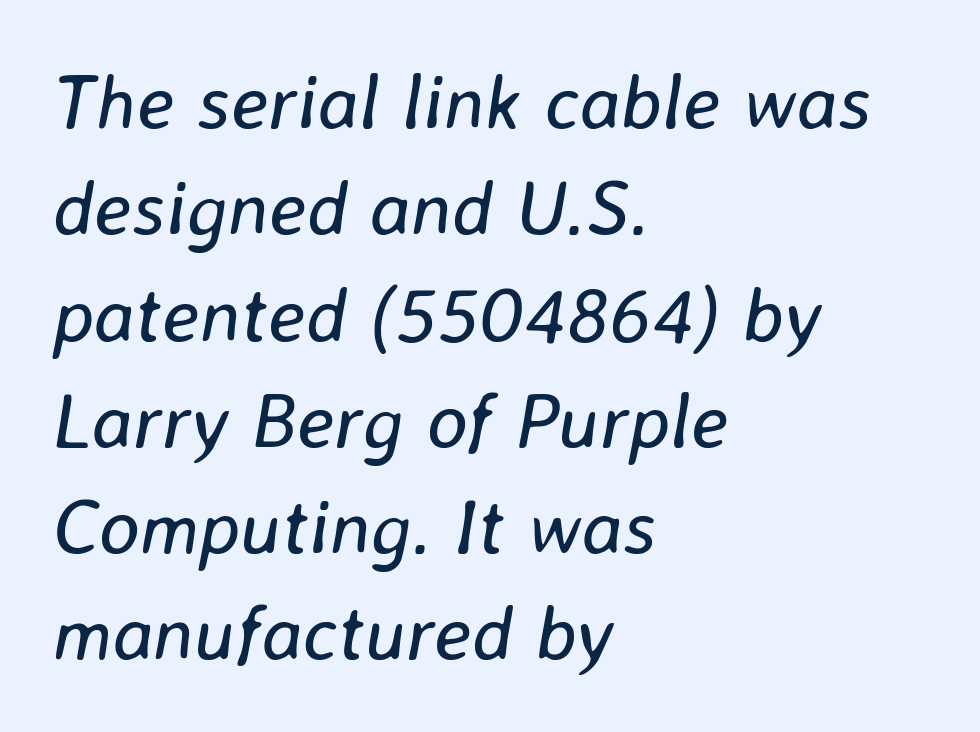
Q: Is the text bold? A: No.
Q: Is the text italic (slanted)? A: Yes, it leans right by about 8 degrees.
Q: Is the text underlined? A: No.
Q: How is the paragraph aligned? A: Left-aligned.
Q: Is the spacing between letters normal or unusually wide? A: Normal.
Q: Is the spacing between lines tight, normal or loose? A: Normal.
Q: Width (condensed, normal, or wide)? A: Normal.
Q: Stroke contrast? A: Low.
Q: x-height? A: Medium.
Q: Monospaced? A: No.
